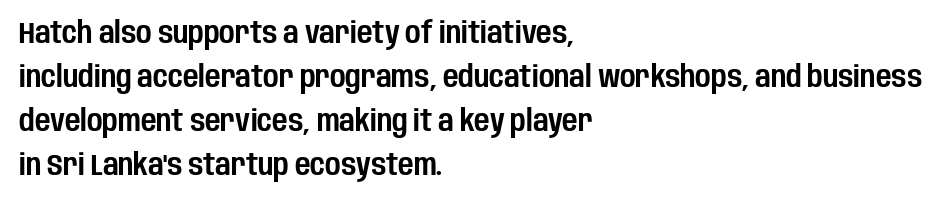
The image shows 30 px condensed sans-serif type, upright; set left-aligned, normal line spacing (1.47x), normal letter spacing, not underlined; low stroke contrast and a large x-height.
